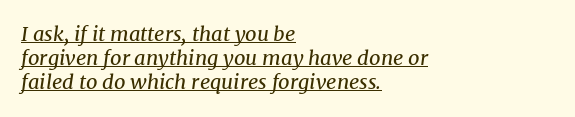
A quiet, ordinary-to-light weight characterises the typeface. Underline: present. The passage is arranged the way most books set body copy — flush left. It's the slanting kind of type.
